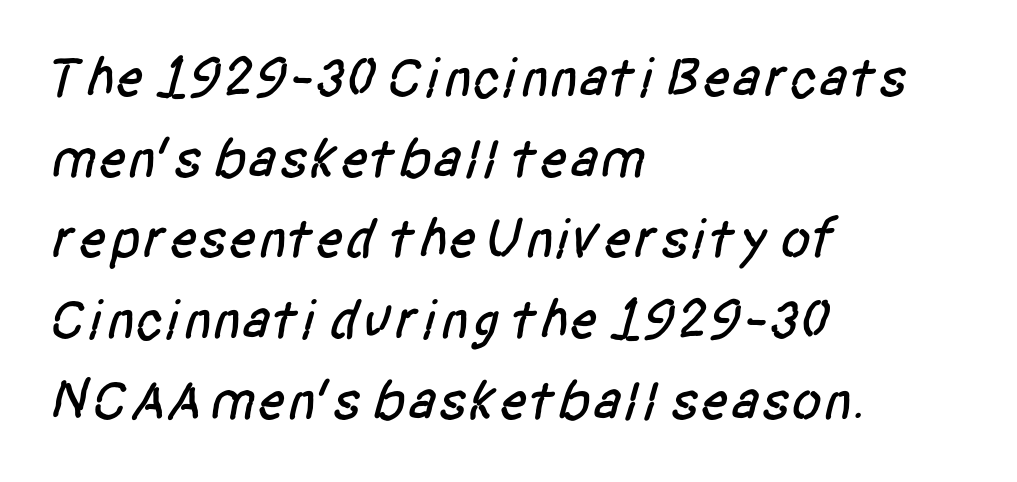
{"serif": "no", "width": "condensed", "stroke_contrast": "low", "x_height": "large", "monospaced": "no", "underline": "no", "align": "left", "line_spacing": "normal", "line_spacing_ratio": 1.44, "letter_spacing": "normal", "letter_spacing_em": 0.0, "glyph_px": 56}
